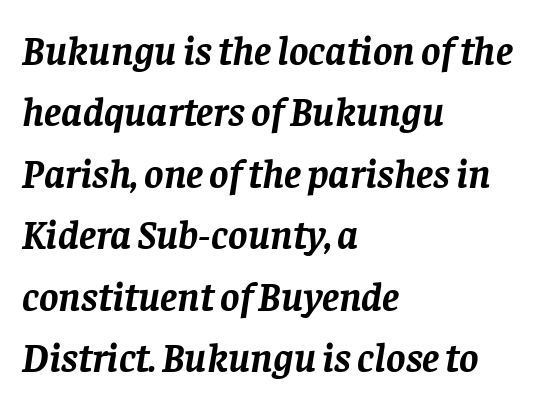
The ragged edge is on the right, which tells us the setting is flush left. Words appear dense and cohesive because spacing is normal. The characters look thick and weighty, a clear bold. Does the type have serifs? Yes, each stem ends in a small foot.
